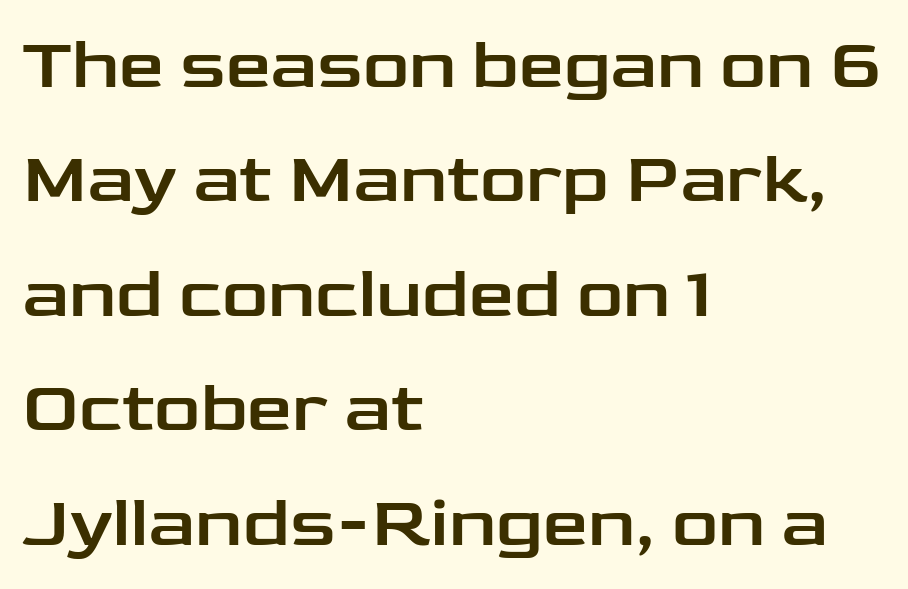
The image shows 72 px wide sans-serif type, upright; set left-aligned, normal line spacing (1.59x), normal letter spacing, not underlined; low stroke contrast and a medium x-height.
